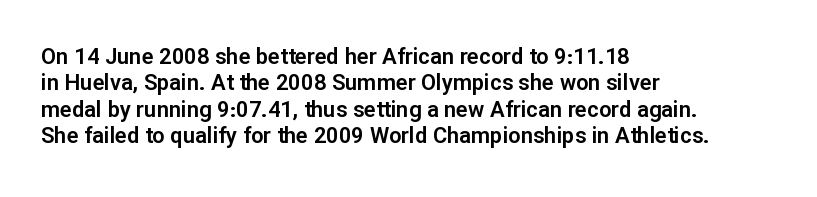
The image shows 22 px text type, upright; set left-aligned, line spacing 1.2x, normal letter spacing, not underlined.
